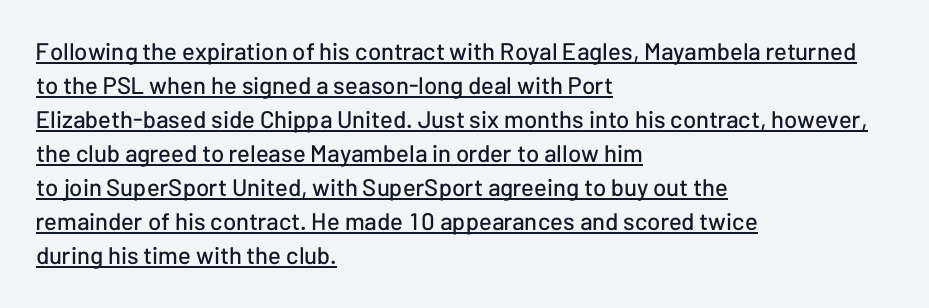
The image shows 24 px text type, upright; set left-aligned, normal line spacing (1.42x), normal letter spacing, underlined.
